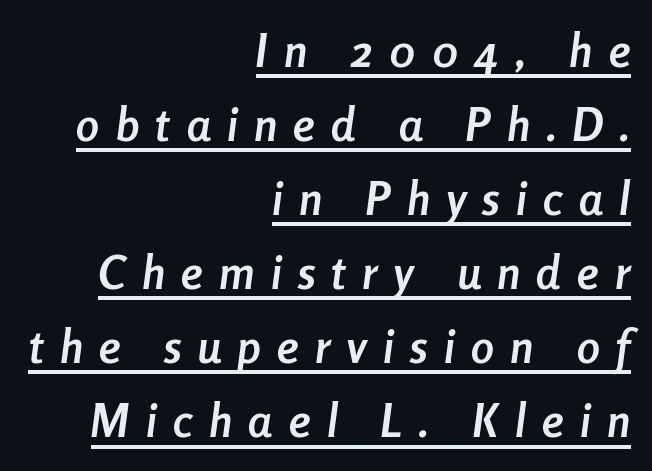
{"italic": "yes", "lean": "right", "slant_degrees": 8, "bold": "yes", "weight": "semibold", "width": "condensed", "stroke_contrast": "low", "x_height": "medium", "monospaced": "no", "underline": "yes", "align": "right", "line_spacing": "normal", "line_spacing_ratio": 1.61, "letter_spacing": "wide", "letter_spacing_em": 0.36, "glyph_px": 46}
